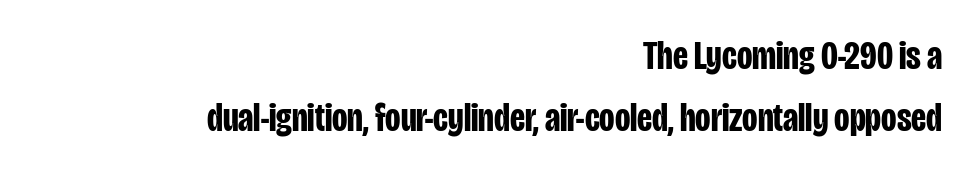
The typesetting leans heavy: a genuine bold. The text was rendered using a sans face with plain stroke endings. Do the characters align in a grid? No, the font is proportional. Normally led — the rows are evenly, conventionally spaced. Is the letter spacing exaggerated? No — it looks like the ordinary default.
